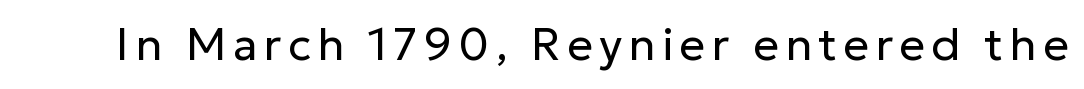
{"serif": "no", "italic": "no", "bold": "no", "weight": "regular", "width": "normal", "stroke_contrast": "low", "x_height": "medium", "monospaced": "no", "underline": "no", "glyph_px": 45}
